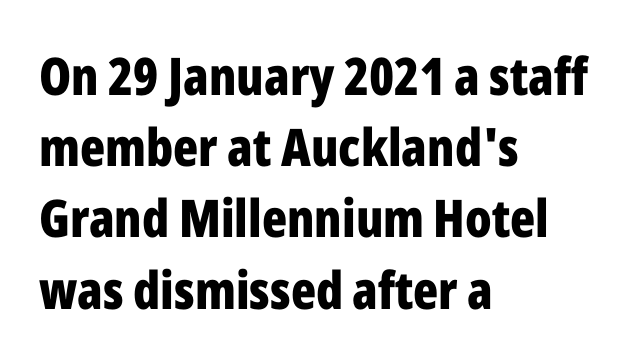
The lines in this sample share a left origin and differ only in where they stop. Compared with typical body copy, the letter spacing here is the same. The baseline area is clear. The passage shown is typed in a proportional face where columns would drift. The typography opts for an upright posture over an oblique one. The letters carry no serifs — their stems end cleanly without finishing strokes.
